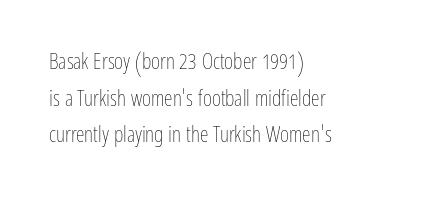
The space directly below the letters is spotless. Layout note: lines flush left. Posture: vertical. The weight would be labelled regular, book, light, or lighter still. The face used here is rendered with its standard letterfit. Normally led — the rows are evenly, conventionally spaced.
